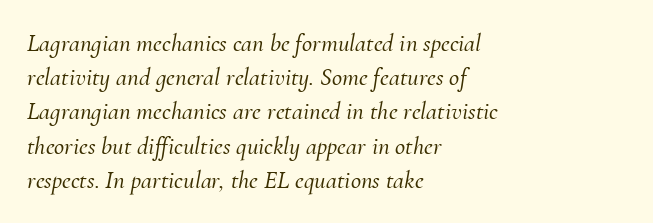
The image shows 25 px text type, italic (leaning right); set left-aligned, normal line spacing (1.37x), normal letter spacing, not underlined.
